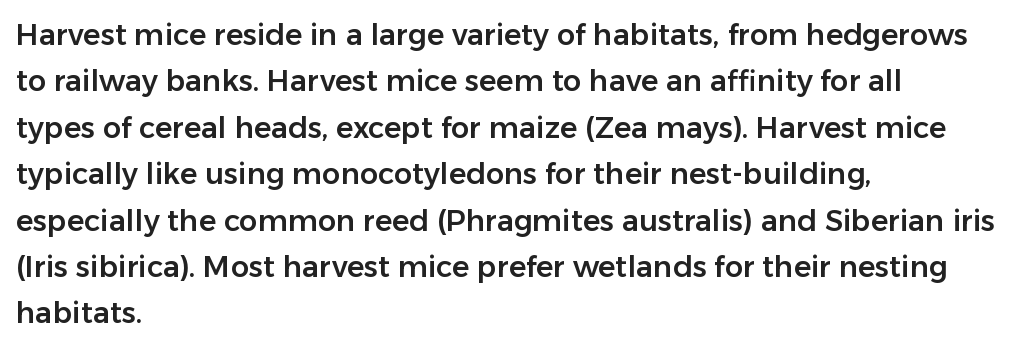
The passage shown is typed in a proportional face where columns would drift. Type style note: lacks serifs. Only glyphs here, with clear space below each row. A normal amount of white space separates one row of letters from the next.
